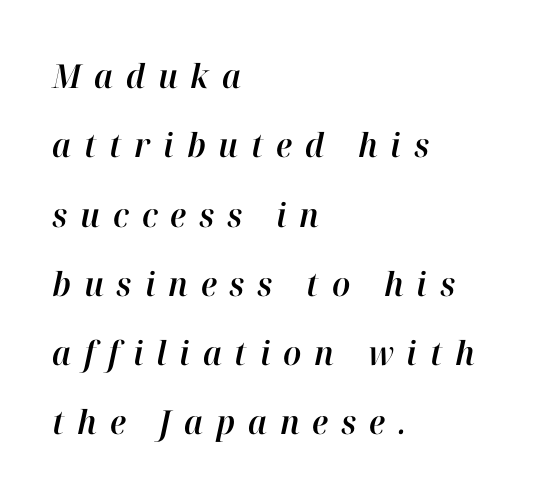
Notice how the passage keeps a crisp vertical edge on the left only. Does the leading feel generous? Absolutely, it's lavish. The letterforms stand isolated, each surrounded by extra space. Spacing verdict: proportional, widths tailored to each character. Style check: oblique.
